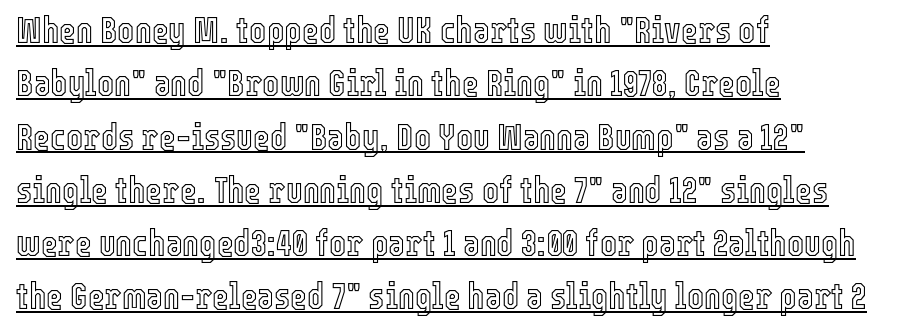
{"italic": "no", "width": "condensed", "x_height": "medium", "monospaced": "no", "underline": "yes", "align": "left", "line_spacing": "normal", "line_spacing_ratio": 1.48, "letter_spacing": "normal", "letter_spacing_em": 0.0, "glyph_px": 36}
